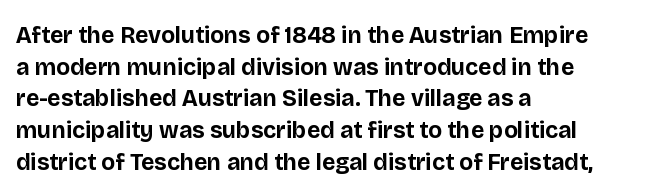
The lines are quadded left. Regular leading. Nothing unusual about the tracking: characters are spaced as the font intends. The font is running at its bold setting. Tall strokes in this sample are plumb rather than angled.
